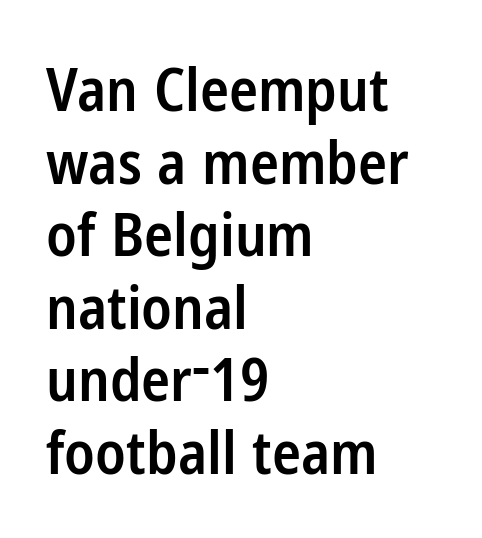
{"serif": "no", "italic": "no", "bold": "semi", "weight": "semibold", "width": "condensed", "stroke_contrast": "low", "x_height": "medium", "monospaced": "no", "underline": "no", "align": "left", "line_spacing_ratio": 1.21, "letter_spacing": "normal", "letter_spacing_em": 0.0, "glyph_px": 60}
